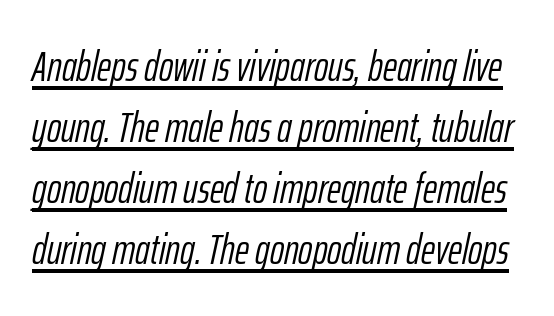
The image shows 43 px light, condensed type, italic (leaning right); set normal line spacing (1.42x), normal letter spacing, underlined; low stroke contrast and a medium x-height.
